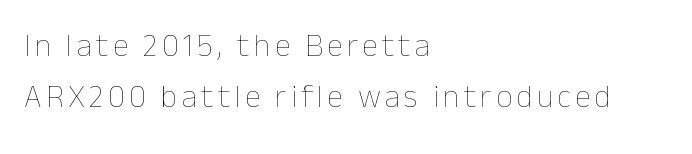
Q: Is the text bold? A: No.
Q: Is the text italic (slanted)? A: No, it is upright.
Q: Is the text underlined? A: No.
Q: How is the paragraph aligned? A: Left-aligned.
Q: Is the spacing between lines tight, normal or loose? A: Normal.
Q: Width (condensed, normal, or wide)? A: Normal.
Q: Stroke contrast? A: Low.
Q: x-height? A: Medium.
Q: Monospaced? A: No.
